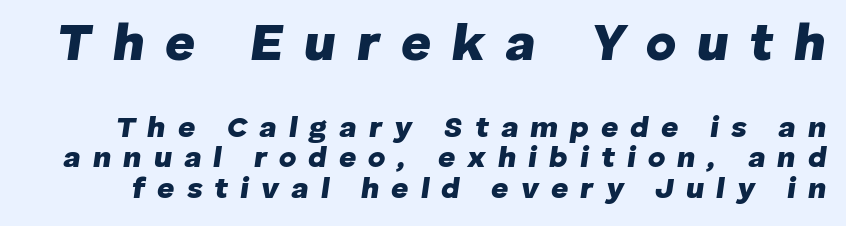
The rendering shrinks the type as you move from the upper chunk to the lower. The type is letterspaced generously, with wide tracking. Heft: maximum for text — a bold. The leading is snug, giving the passage a crowded texture. Spacing verdict: proportional, widths tailored to each character. The string is rendered with underlining switched off.
